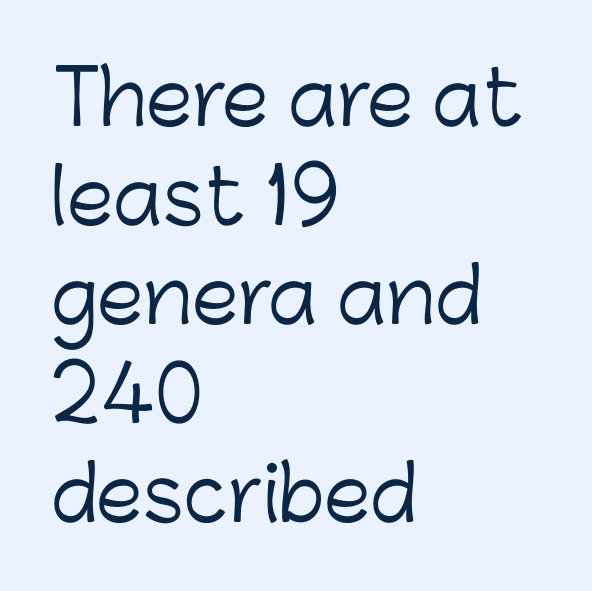
{"serif": "no", "italic": "no", "bold": "no", "weight": "light", "width": "normal", "stroke_contrast": "low", "x_height": "medium", "monospaced": "no", "underline": "no", "align": "left", "line_spacing": "normal", "line_spacing_ratio": 1.32, "letter_spacing": "normal", "letter_spacing_em": 0.0, "glyph_px": 75}
